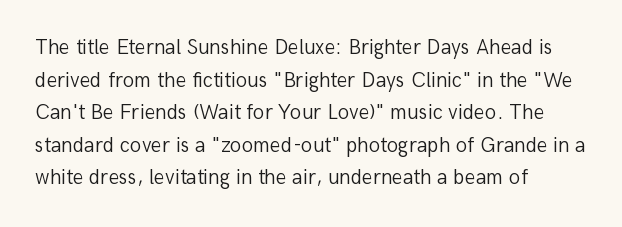
Q: Is the text bold? A: No.
Q: Is the text italic (slanted)? A: No, it is upright.
Q: Is the text underlined? A: No.
Q: How is the paragraph aligned? A: Left-aligned.
Q: Is the spacing between letters normal or unusually wide? A: Normal.
Q: Is the spacing between lines tight, normal or loose? A: Normal.
